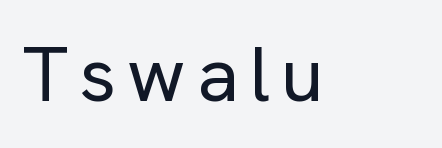
Q: Is the text bold? A: No.
Q: Is the text italic (slanted)? A: No, it is upright.
Q: Is the typeface a serif or a sans-serif typeface? A: Sans-serif.
Q: Is the text underlined? A: No.
Q: Width (condensed, normal, or wide)? A: Normal.
Q: Stroke contrast? A: Low.
Q: x-height? A: Medium.
Q: Monospaced? A: No.
